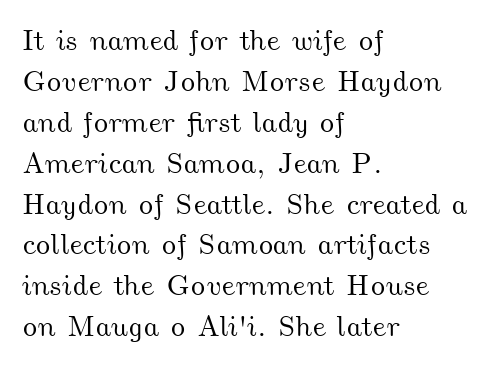
{"width": "wide", "stroke_contrast": "medium", "x_height": "small", "monospaced": "no", "underline": "no", "align": "left", "line_spacing": "normal", "line_spacing_ratio": 1.41, "letter_spacing": "normal", "letter_spacing_em": 0.0, "glyph_px": 29}
